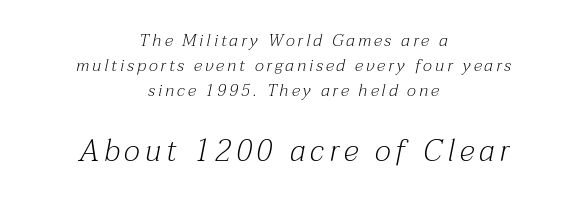
The image shows 30 px light serif type, italic (leaning right); set centered, normal line spacing (1.47x), not underlined; the second (bottom) block is 1.76x larger; medium stroke contrast and a medium x-height.
